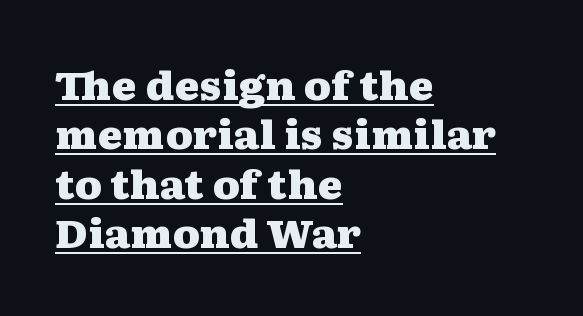
The sample has been set heavy, in full bold. Is there much room between lines? A standard amount, neither cramped nor airy. Caption: multi-line text, flush left, ragged right. Type style note: has serifs.
